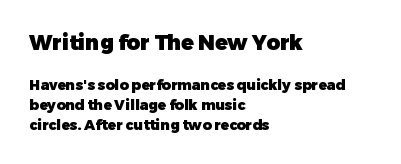
The image shows 21 px bold type, upright; set left-aligned, normal line spacing (1.43x), normal letter spacing, not underlined; the first (top) block is 1.5x larger.
